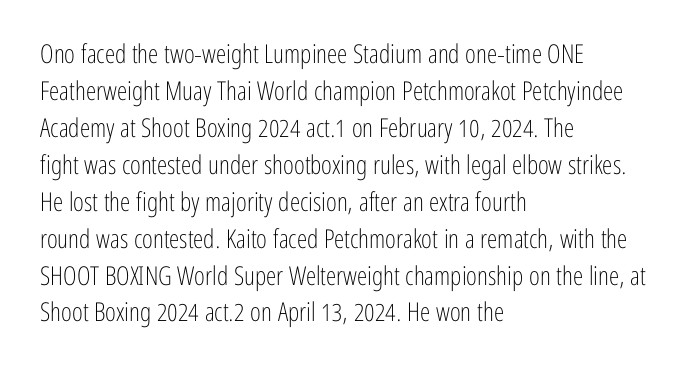
Q: Is the text bold? A: No.
Q: Is the text italic (slanted)? A: No, it is upright.
Q: Is the text underlined? A: No.
Q: How is the paragraph aligned? A: Left-aligned.
Q: Is the spacing between letters normal or unusually wide? A: Normal.
Q: Is the spacing between lines tight, normal or loose? A: Normal.
